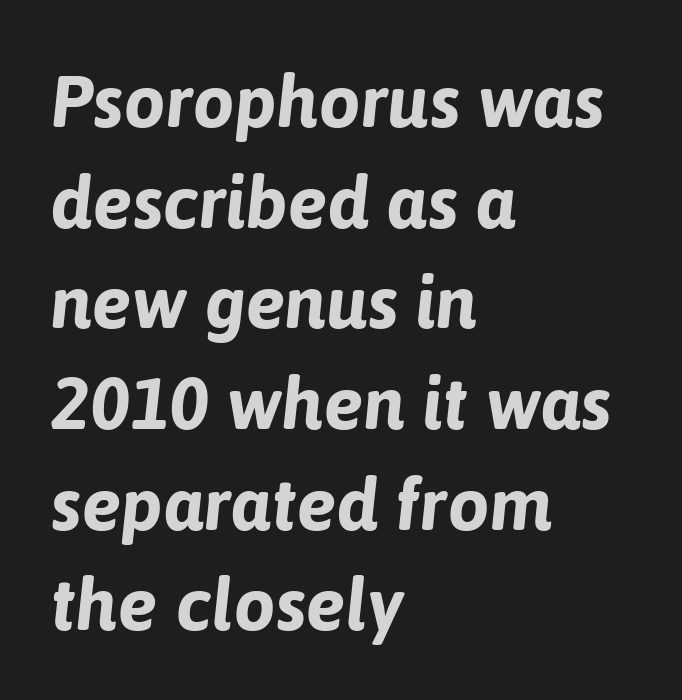
When letters slant like this, we call the style italic. Does the leading feel generous? No, just average. Beneath every word, the page is bare. Here the designer chose a conventional face with non-uniform glyph widths. The type is set solid horizontally, with unmodified tracking. The lines in this sample share a left origin and differ only in where they stop.
